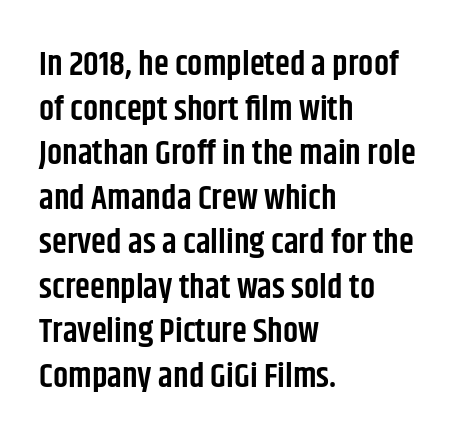
{"serif": "no", "italic": "no", "bold": "semi", "weight": "semibold", "width": "condensed", "stroke_contrast": "low", "x_height": "large", "monospaced": "no", "underline": "no", "align": "left", "line_spacing": "normal", "line_spacing_ratio": 1.31, "letter_spacing": "normal", "letter_spacing_em": 0.0, "glyph_px": 34}
